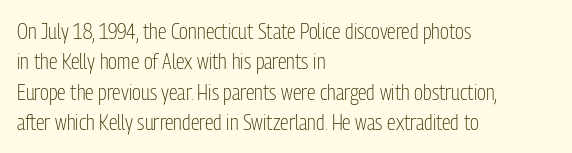
A quiet, ordinary-to-light weight characterises the typeface. The text block is weighted toward the left margin, trailing off unevenly rightward. This rendering leaves character spacing at its baseline value. Characters remain perfectly vertical along every line. The strip under each line holds only bare page.
